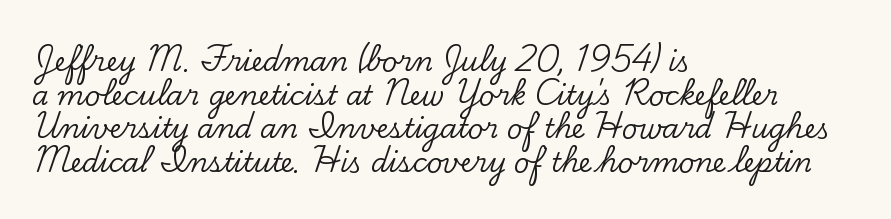
{"underline": "no", "align": "left", "line_spacing": "normal", "line_spacing_ratio": 1.25, "letter_spacing": "normal", "letter_spacing_em": 0.0, "glyph_px": 27}
